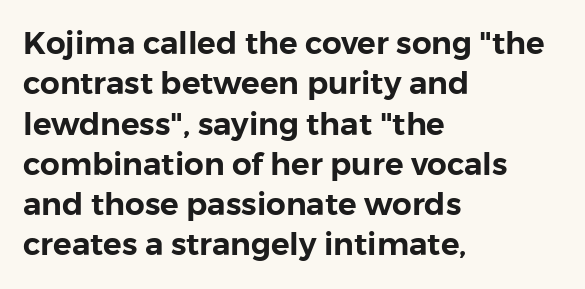
{"serif": "no", "italic": "no", "width": "normal", "stroke_contrast": "low", "x_height": "medium", "monospaced": "no", "underline": "no", "align": "left", "line_spacing": "normal", "line_spacing_ratio": 1.3, "letter_spacing": "normal", "letter_spacing_em": 0.0, "glyph_px": 31}
